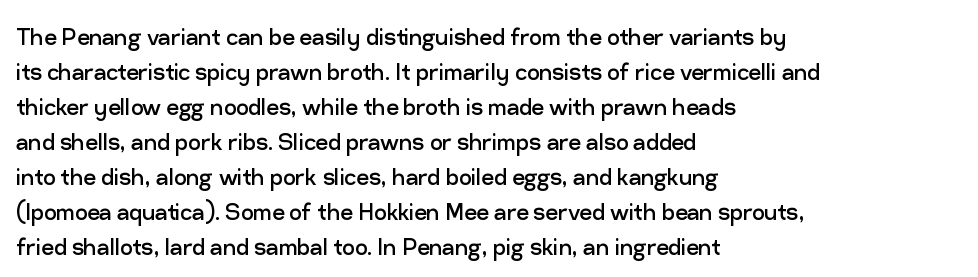
{"serif": "no", "italic": "no", "bold": "no", "weight": "regular", "width": "normal", "stroke_contrast": "low", "x_height": "medium", "monospaced": "no", "underline": "no", "align": "left", "line_spacing": "normal", "line_spacing_ratio": 1.25, "letter_spacing": "normal", "letter_spacing_em": 0.0, "glyph_px": 28}
